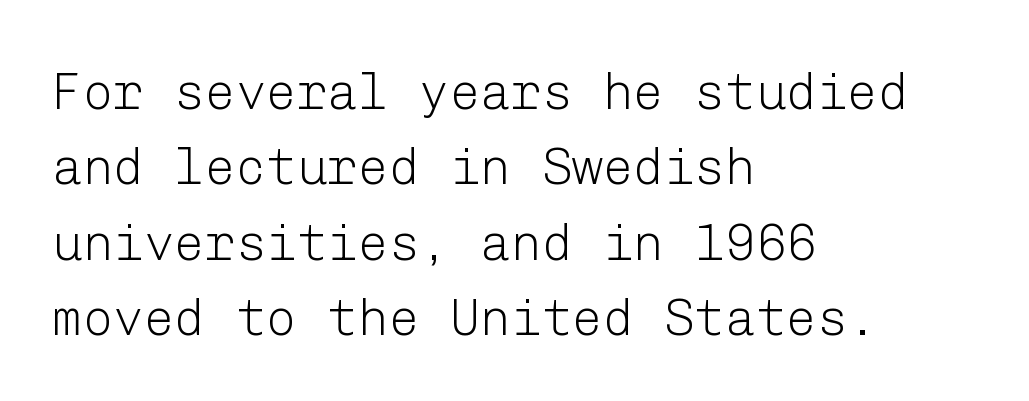
The rendering shows plain stroke endings on the letterforms — a sans-serif design. Stem width sits at or under what a default text font uses. The lettering holds an erect, upright posture throughout. A clean baseline with only descenders dipping below it. Honestly, the row spacing looks completely unremarkable. The letters sit at their default tracking, neither squeezed nor spread.
